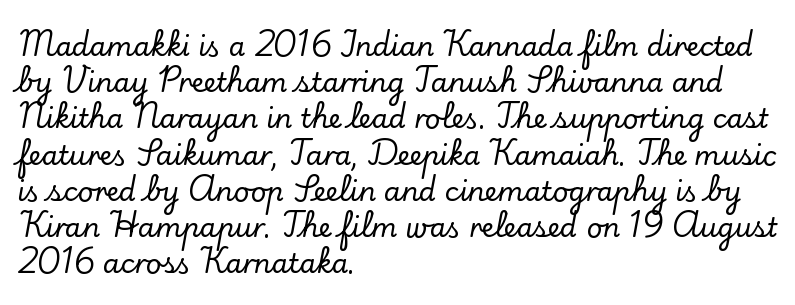
{"underline": "no", "align": "left", "line_spacing": "normal", "line_spacing_ratio": 1.34, "letter_spacing": "normal", "letter_spacing_em": 0.0, "glyph_px": 27}
